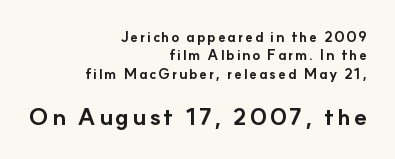
Q: Is the text bold? A: Yes.
Q: Is the text italic (slanted)? A: No, it is upright.
Q: Is the text underlined? A: No.
Q: How is the paragraph aligned? A: Right-aligned.
Q: Is the spacing between lines tight, normal or loose? A: Normal.
Q: Which block of text is set in a larger size, the first (top) or the second (bottom)? A: The second (bottom) one.
